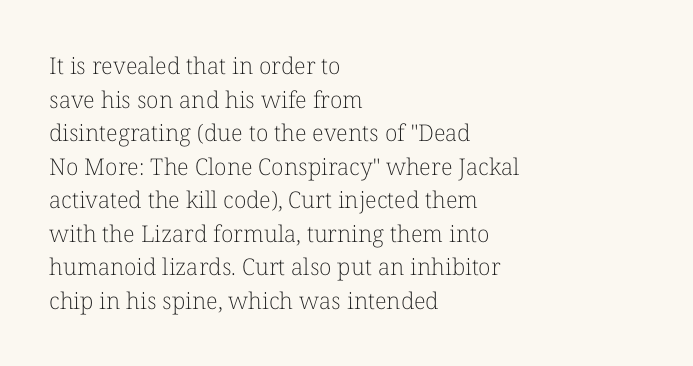
{"italic": "no", "bold": "no", "underline": "no", "align": "left", "line_spacing": "normal", "line_spacing_ratio": 1.46, "letter_spacing": "normal", "letter_spacing_em": 0.0, "glyph_px": 23}
